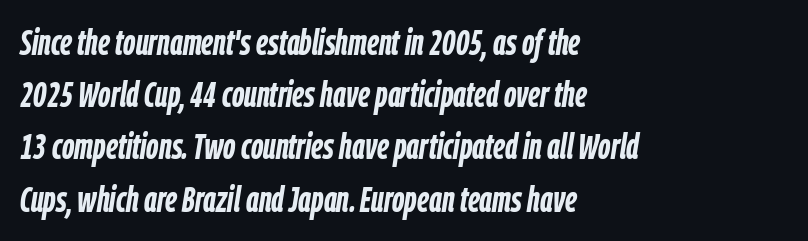
Q: Is the text bold? A: Yes.
Q: Is the text italic (slanted)? A: Yes, it leans right by about 9 degrees.
Q: Is the text underlined? A: No.
Q: How is the paragraph aligned? A: Left-aligned.
Q: Is the spacing between letters normal or unusually wide? A: Normal.
Q: Is the spacing between lines tight, normal or loose? A: Normal.
Q: Width (condensed, normal, or wide)? A: Condensed.
Q: Stroke contrast? A: Low.
Q: x-height? A: Medium.
Q: Monospaced? A: No.
